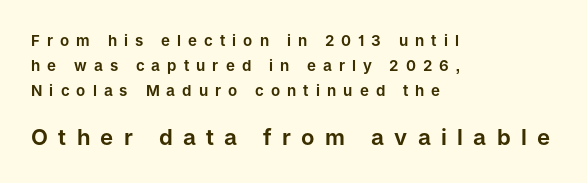
Q: Is the text italic (slanted)? A: No, it is upright.
Q: Is the text underlined? A: No.
Q: How is the paragraph aligned? A: Left-aligned.
Q: Is the spacing between letters normal or unusually wide? A: Unusually wide.
Q: Is the spacing between lines tight, normal or loose? A: Normal.
Q: Which block of text is set in a larger size, the first (top) or the second (bottom)? A: The second (bottom) one.
